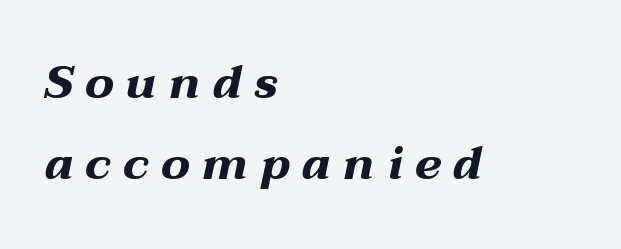
Q: Is the text bold? A: Yes.
Q: Is the text italic (slanted)? A: Yes, it leans right by about 12 degrees.
Q: Is the text underlined? A: No.
Q: How is the paragraph aligned? A: Left-aligned.
Q: Is the spacing between letters normal or unusually wide? A: Unusually wide.
Q: Width (condensed, normal, or wide)? A: Wide.
Q: Stroke contrast? A: Medium.
Q: x-height? A: Medium.
Q: Monospaced? A: No.
